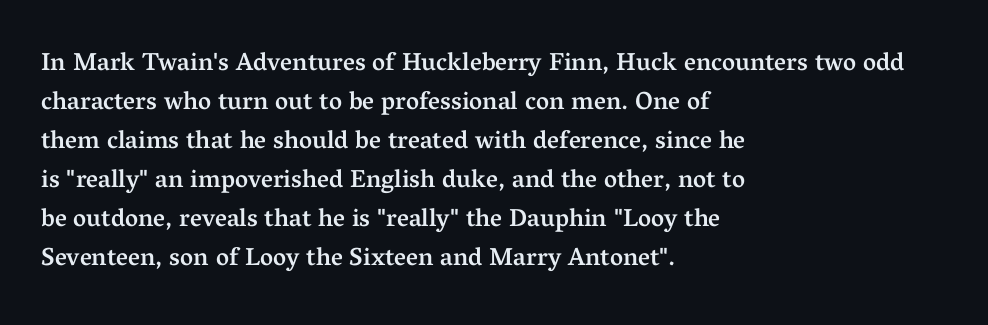
Nope, not italic — everything's standing straight. Semibold letterforms, between regular and bold. A typesetter would call this leading conventional body-copy spacing. Any mark beneath the type? The region is blank. The rendering anchors every line to the left-hand side. Letter spacing: default.
